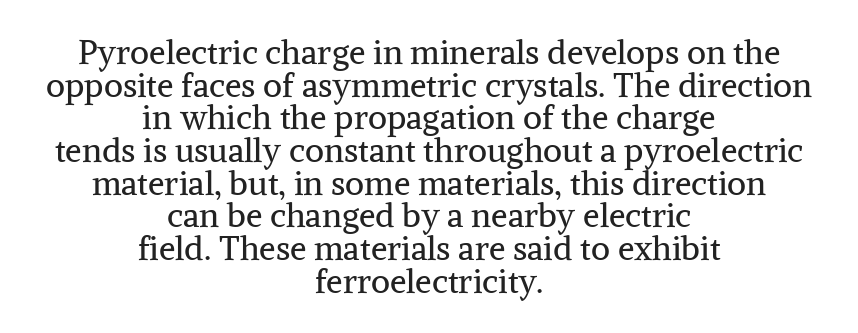
Nothing unusual about the tracking: characters are spaced as the font intends. Vertically, the passage feels compressed, each row crowding the next. Weight: not bold — regular or lighter. Are there feet on the stems? There are — it's a serif. Type without underlining.
